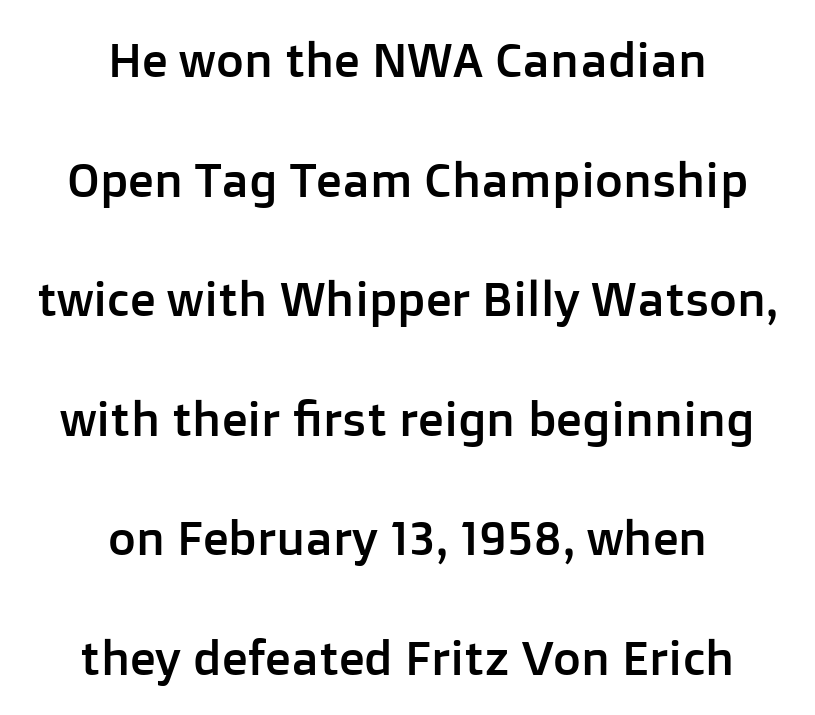
{"serif": "no", "italic": "no", "width": "normal", "stroke_contrast": "low", "x_height": "medium", "monospaced": "no", "underline": "no", "align": "center", "line_spacing": "loose", "line_spacing_ratio": 2.49, "letter_spacing": "normal", "letter_spacing_em": 0.0, "glyph_px": 48}
